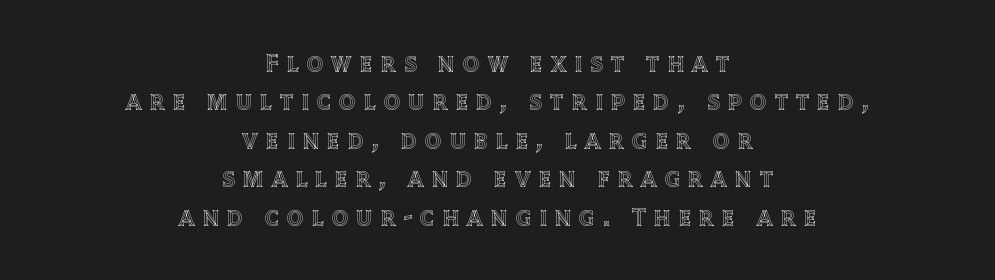
Q: Is the text italic (slanted)? A: No, it is upright.
Q: Is the text underlined? A: No.
Q: How is the paragraph aligned? A: Centered.
Q: Is the spacing between letters normal or unusually wide? A: Unusually wide.
Q: Is the spacing between lines tight, normal or loose? A: Normal.
